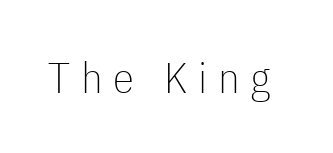
{"serif": "no", "italic": "no", "bold": "no", "weight": "thin", "width": "condensed", "stroke_contrast": "low", "x_height": "medium", "monospaced": "no", "underline": "no", "letter_spacing": "wide", "letter_spacing_em": 0.25, "glyph_px": 43}
